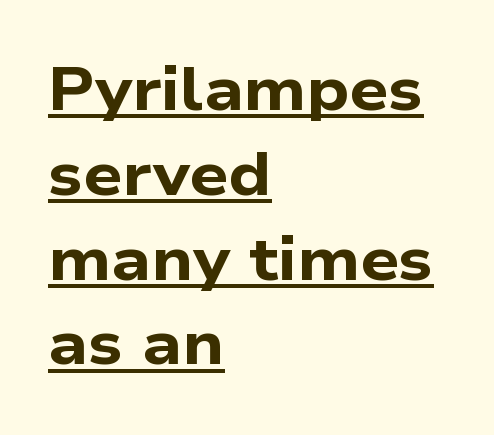
Q: Is the text bold? A: Yes.
Q: Is the typeface a serif or a sans-serif typeface? A: Sans-serif.
Q: Is the text underlined? A: Yes.
Q: How is the paragraph aligned? A: Left-aligned.
Q: Is the spacing between letters normal or unusually wide? A: Normal.
Q: Is the spacing between lines tight, normal or loose? A: Normal.
Q: Width (condensed, normal, or wide)? A: Wide.
Q: Stroke contrast? A: Low.
Q: x-height? A: Medium.
Q: Monospaced? A: No.
